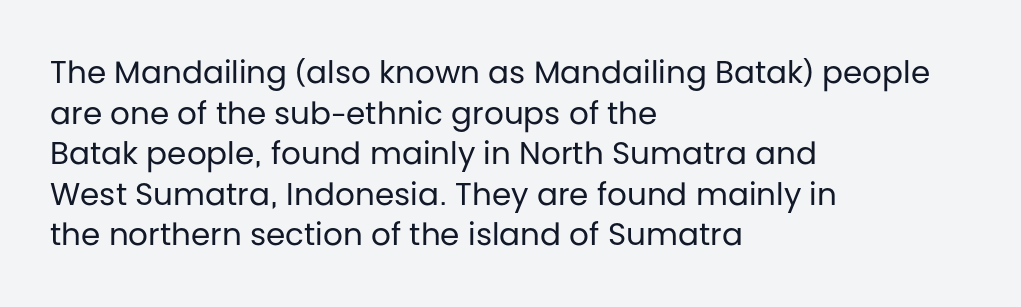
Q: Is the text bold? A: No.
Q: Is the text italic (slanted)? A: No, it is upright.
Q: Is the typeface a serif or a sans-serif typeface? A: Sans-serif.
Q: Is the text underlined? A: No.
Q: How is the paragraph aligned? A: Left-aligned.
Q: Is the spacing between letters normal or unusually wide? A: Normal.
Q: Is the spacing between lines tight, normal or loose? A: Normal.
Q: Width (condensed, normal, or wide)? A: Normal.
Q: Stroke contrast? A: Low.
Q: x-height? A: Large.
Q: Monospaced? A: No.
